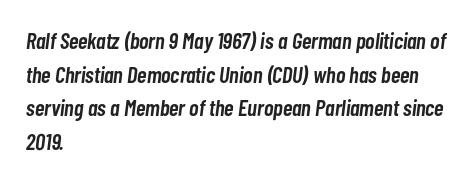
The image shows 23 px text type, italic (leaning right); set left-aligned, normal line spacing (1.46x), normal letter spacing, not underlined.
